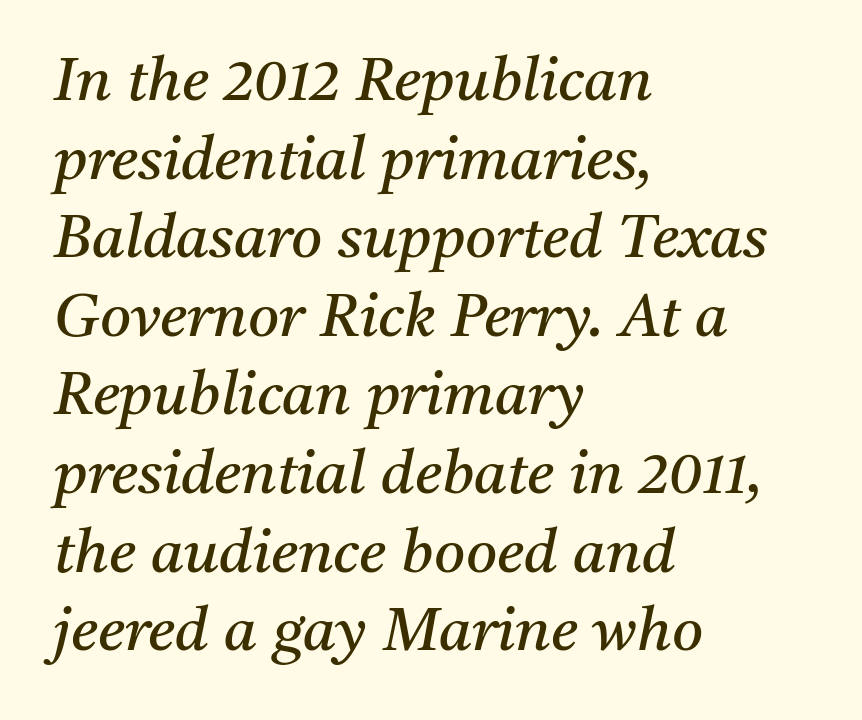
Q: Is the text bold? A: No.
Q: Is the text italic (slanted)? A: Yes, it leans right by about 11 degrees.
Q: Is the typeface a serif or a sans-serif typeface? A: Serif.
Q: Is the text underlined? A: No.
Q: How is the paragraph aligned? A: Left-aligned.
Q: Is the spacing between letters normal or unusually wide? A: Normal.
Q: Is the spacing between lines tight, normal or loose? A: Normal.
Q: Width (condensed, normal, or wide)? A: Normal.
Q: Stroke contrast? A: Medium.
Q: x-height? A: Medium.
Q: Monospaced? A: No.
